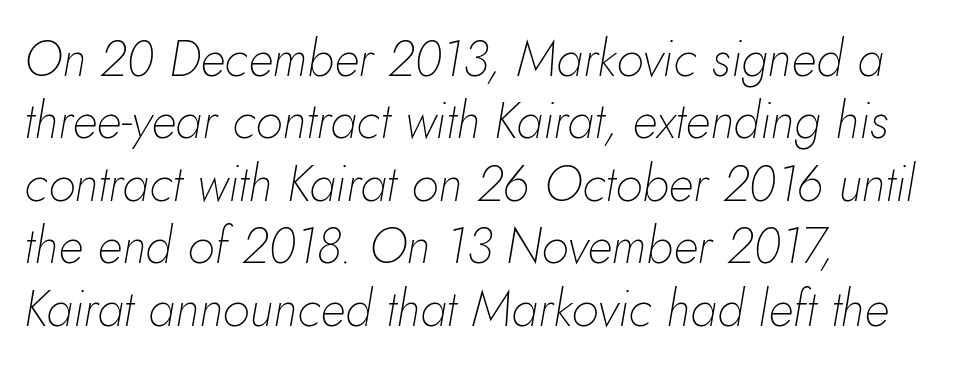
Stems here are at most as thick as an everyday book face. The rendering uses a moderate line-height, typical for paragraphs. Note the varied advance widths — an 'i' is clearly narrower than an 'm'. Slant detected: the letters are inclined. In terms of letterspacing, this is plain default setting. These lines are set flush left with a ragged right edge.
